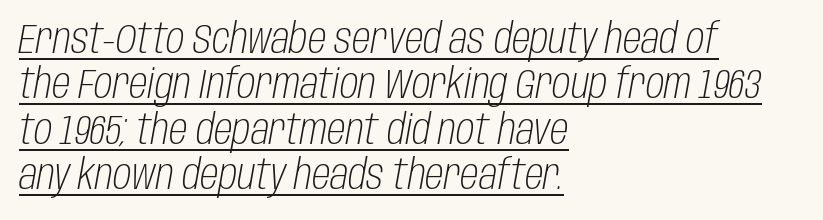
Q: Is the text bold? A: No.
Q: Is the text italic (slanted)? A: Yes, it leans right by about 10 degrees.
Q: Is the text underlined? A: Yes.
Q: How is the paragraph aligned? A: Left-aligned.
Q: Is the spacing between letters normal or unusually wide? A: Normal.
Q: Is the spacing between lines tight, normal or loose? A: Tight.
Q: Width (condensed, normal, or wide)? A: Condensed.
Q: Stroke contrast? A: Low.
Q: x-height? A: Large.
Q: Monospaced? A: No.
